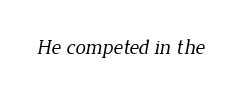
{"bold": "no", "underline": "no", "letter_spacing": "normal", "letter_spacing_em": 0.0, "glyph_px": 21}
